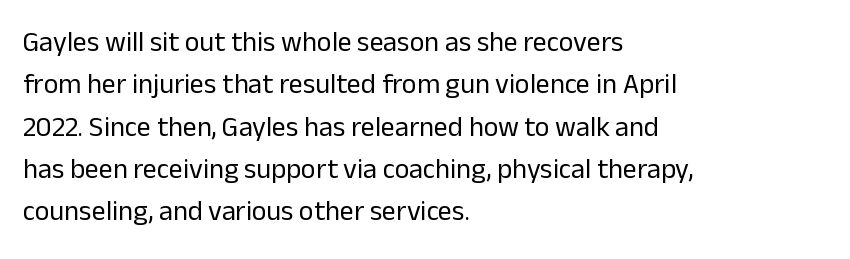
{"serif": "no", "italic": "no", "bold": "no", "weight": "regular", "width": "normal", "stroke_contrast": "low", "x_height": "medium", "monospaced": "no", "underline": "no", "align": "left", "line_spacing": "normal", "line_spacing_ratio": 1.51, "letter_spacing": "normal", "letter_spacing_em": 0.0, "glyph_px": 28}
